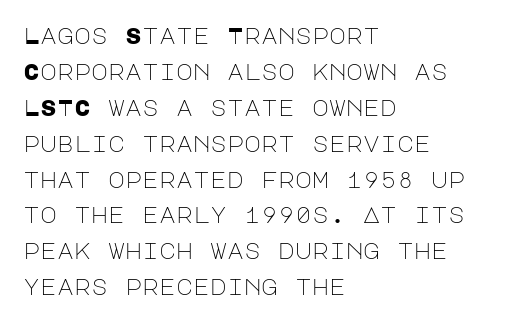
{"italic": "no", "bold": "no", "underline": "no", "align": "left", "line_spacing": "normal", "line_spacing_ratio": 1.56, "letter_spacing": "normal", "letter_spacing_em": 0.0, "glyph_px": 23}
